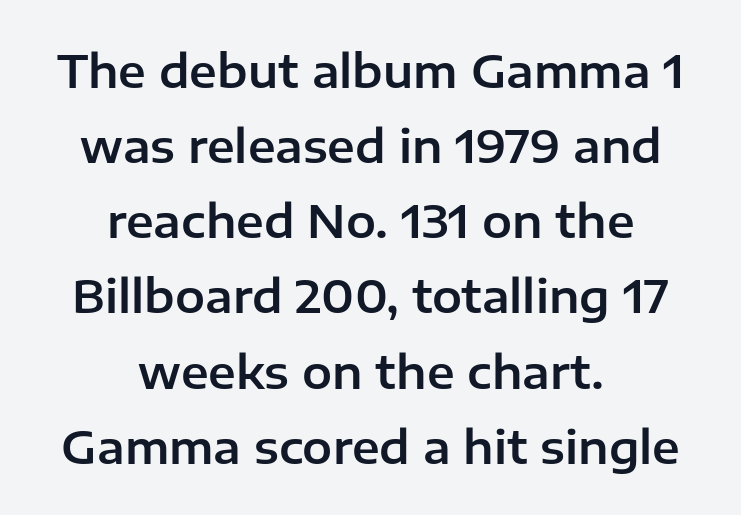
The image shows 45 px sans-serif type, upright; set centered, normal line spacing (1.67x), normal letter spacing, not underlined; low stroke contrast and a medium x-height.
